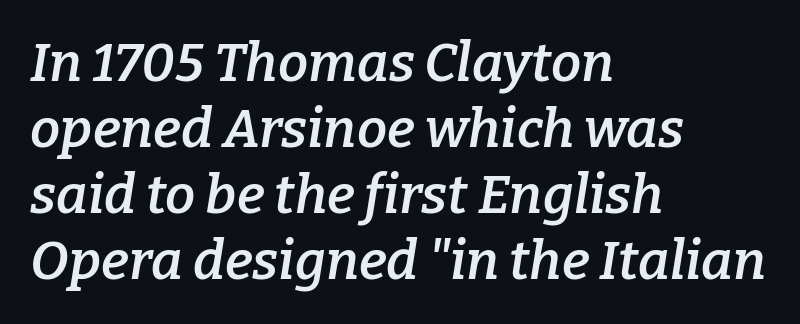
The image shows 54 px semibold serif type, italic (leaning right); set left-aligned, line spacing 1.22x, normal letter spacing, not underlined; low stroke contrast and a medium x-height.
